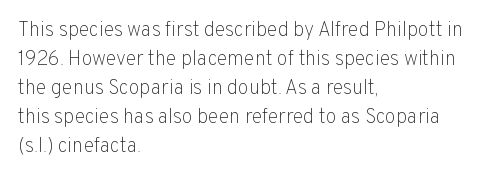
{"italic": "no", "bold": "no", "underline": "no", "align": "left", "line_spacing": "normal", "line_spacing_ratio": 1.45, "letter_spacing": "normal", "letter_spacing_em": 0.0, "glyph_px": 20}
